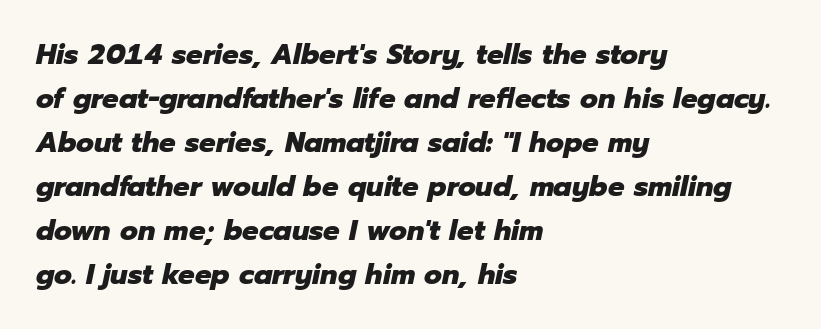
{"italic": "yes", "lean": "right", "slant_degrees": 12, "bold": "yes", "weight": "heavy", "width": "normal", "stroke_contrast": "low", "x_height": "medium", "monospaced": "no", "underline": "no", "align": "left", "line_spacing": "normal", "line_spacing_ratio": 1.52, "letter_spacing": "normal", "letter_spacing_em": 0.0, "glyph_px": 29}
